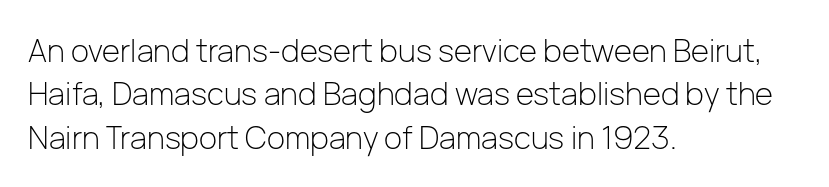
{"serif": "no", "italic": "no", "bold": "no", "weight": "light", "width": "normal", "stroke_contrast": "low", "x_height": "medium", "monospaced": "no", "underline": "no", "align": "left", "line_spacing": "normal", "line_spacing_ratio": 1.4, "letter_spacing": "normal", "letter_spacing_em": 0.0, "glyph_px": 31}
